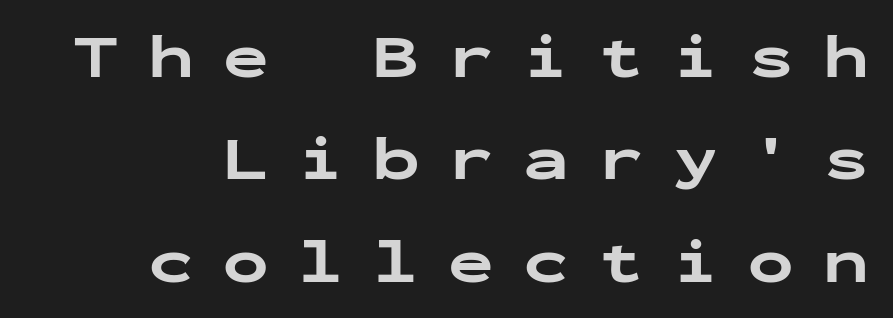
Q: Is the text bold? A: Yes.
Q: Is the text italic (slanted)? A: No, it is upright.
Q: Is the typeface a serif or a sans-serif typeface? A: Sans-serif.
Q: Is the text underlined? A: No.
Q: Is the spacing between letters normal or unusually wide? A: Unusually wide.
Q: Is the spacing between lines tight, normal or loose? A: Normal.
Q: Width (condensed, normal, or wide)? A: Wide.
Q: Stroke contrast? A: Low.
Q: x-height? A: Medium.
Q: Monospaced? A: Yes.
